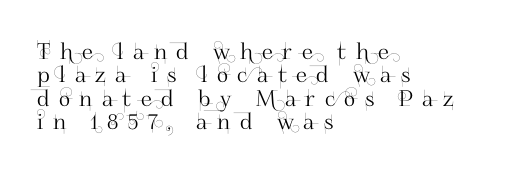
The image shows 22 px text type, upright; set left-aligned, tight line spacing (1.06x), unusually wide letter spacing (+0.43 em), not underlined.
